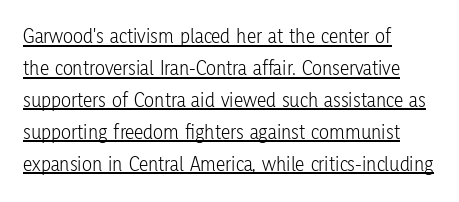
Each new line begins a customary step beneath the previous one. Weight: regular or lighter. The axis of the letterforms is exactly vertical. The text block is weighted toward the left margin, trailing off unevenly rightward. Does a line run under the words? Yes, clearly.
